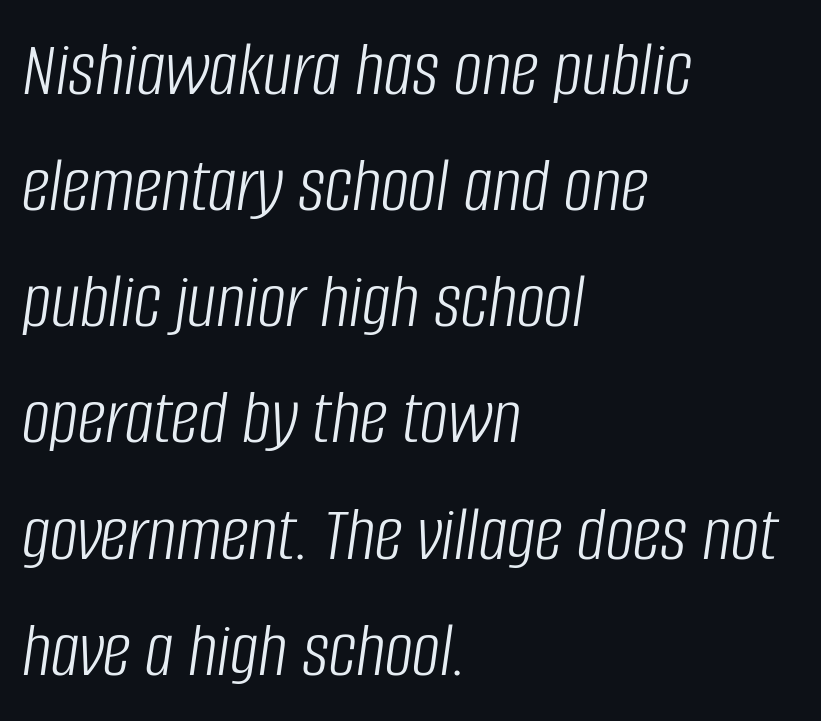
The image shows 79 px light, condensed type, italic (leaning right); set left-aligned, normal line spacing (1.47x), normal letter spacing, not underlined; low stroke contrast and a large x-height.
